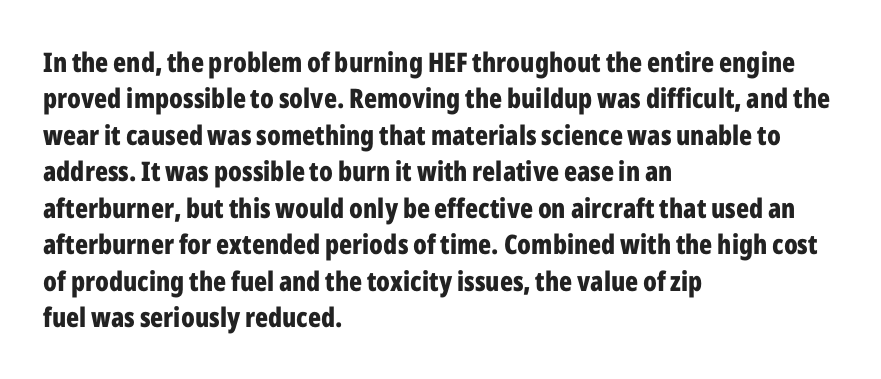
{"italic": "no", "bold": "yes", "underline": "no", "align": "left", "line_spacing": "normal", "line_spacing_ratio": 1.35, "letter_spacing": "normal", "letter_spacing_em": 0.0, "glyph_px": 27}
